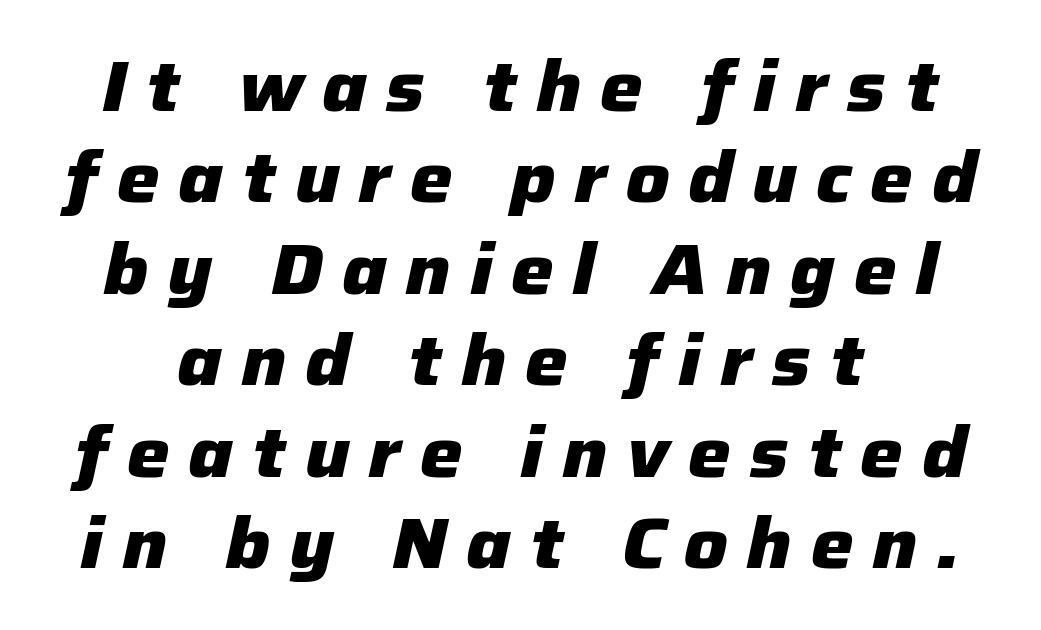
The image shows 72 px heavy type, italic (leaning right); set centered, normal line spacing (1.27x), unusually wide letter spacing (+0.26 em), not underlined; low stroke contrast and a medium x-height.
